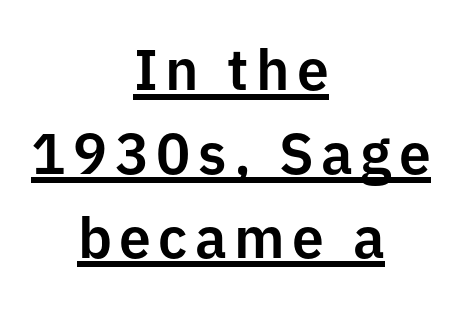
You could not count columns in this text — the font is proportionally spaced. Rows of type keep a routine distance in the vertical direction. Vertical strokes here are truly vertical. The string is rendered with underlining switched on. You can tell from the bare stems that sans-serif type was used.
